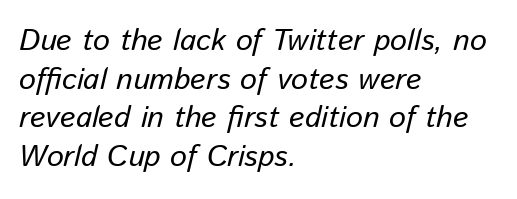
The image shows 30 px text type, italic (leaning right); set left-aligned, normal line spacing (1.29x), normal letter spacing, not underlined; low stroke contrast and a medium x-height.
